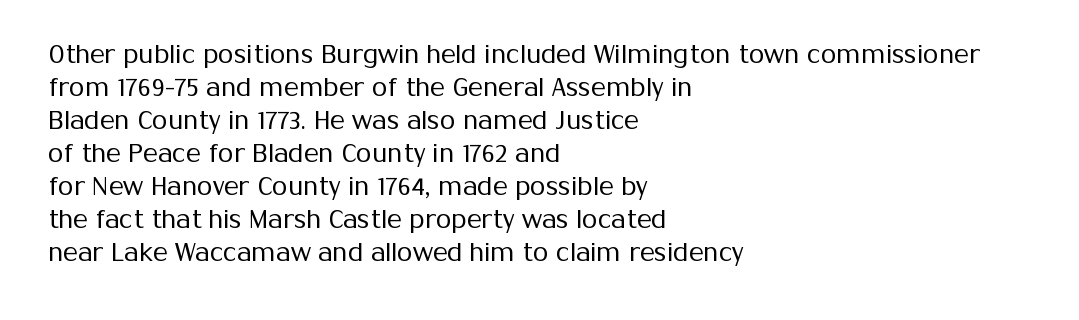
The image shows 25 px text type, upright; set left-aligned, normal line spacing (1.32x), normal letter spacing, not underlined.
